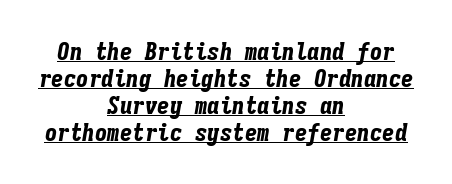
Bold? Absolutely — the strokes are thick and heavy. Rows of type sit shoulder to shoulder in the vertical direction. The setting favours the middle, as headings and verse often do. The letters sit at their default tracking, neither squeezed nor spread. Underline: present.
